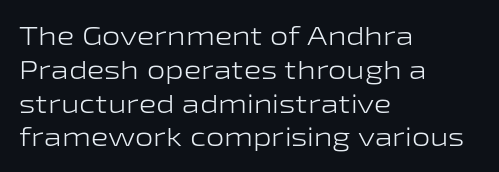
Q: Is the text bold? A: No.
Q: Is the text italic (slanted)? A: No, it is upright.
Q: Is the text underlined? A: No.
Q: How is the paragraph aligned? A: Left-aligned.
Q: Is the spacing between letters normal or unusually wide? A: Normal.
Q: Is the spacing between lines tight, normal or loose? A: Normal.
